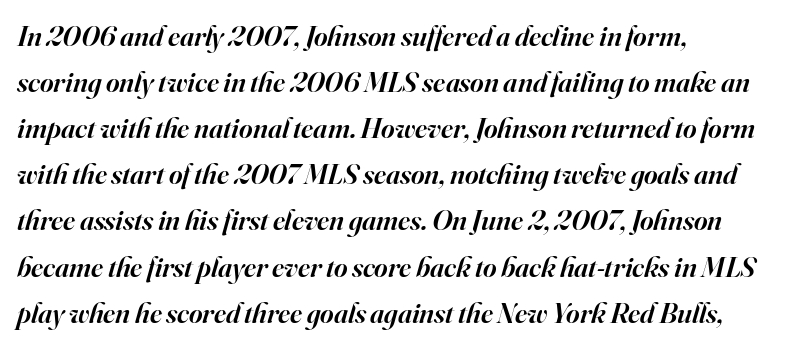
The image shows 29 px semibold serif type, italic (leaning right); set left-aligned, normal line spacing (1.59x), normal letter spacing, not underlined; high stroke contrast and a small x-height.
